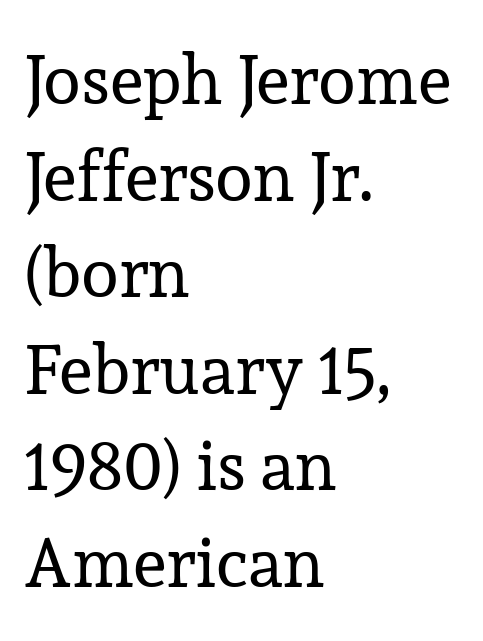
Layout note: lines flush left. You could call the tracking neutral — neither tight nor loose. Italic? Not at all — the glyphs are vertical. Typographically, this falls in the serif category.
